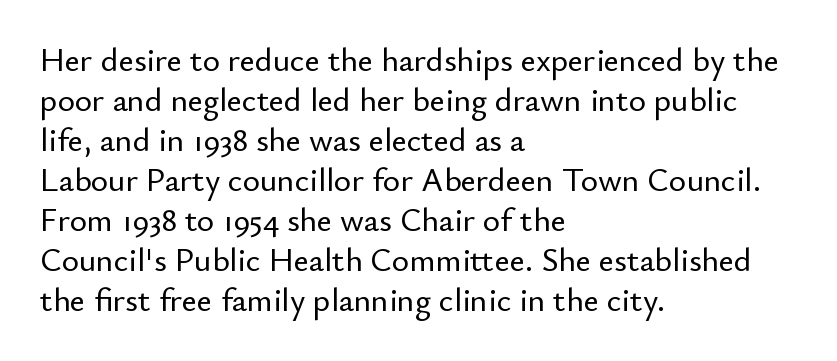
Glyph-to-glyph distance matches everyday printed text. Each line starts at the same left margin while the right side varies. These lines are rendered in a variable-pitch font. Anything drawn beneath the words? Only blank space. Stroke terminals: plain, sans-serif. No italicization has been applied; the sample stays upright.
